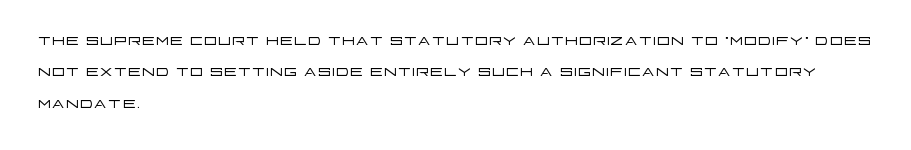
The image shows 21 px text type, upright; set left-aligned, normal line spacing (1.49x), normal letter spacing, not underlined.
